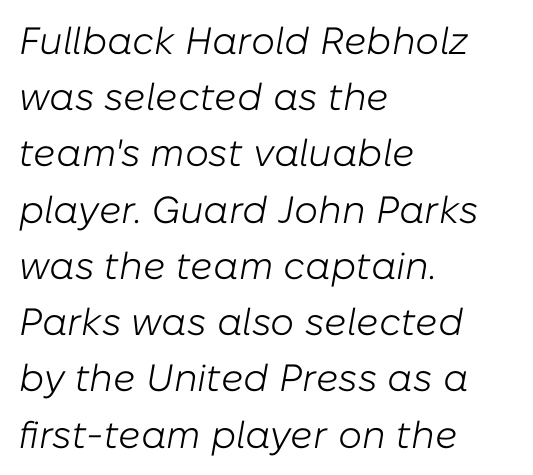
{"italic": "yes", "lean": "right", "slant_degrees": 10, "bold": "no", "weight": "light", "width": "normal", "stroke_contrast": "low", "x_height": "medium", "monospaced": "no", "underline": "no", "align": "left", "line_spacing": "normal", "line_spacing_ratio": 1.48, "letter_spacing": "normal", "letter_spacing_em": 0.0, "glyph_px": 38}
